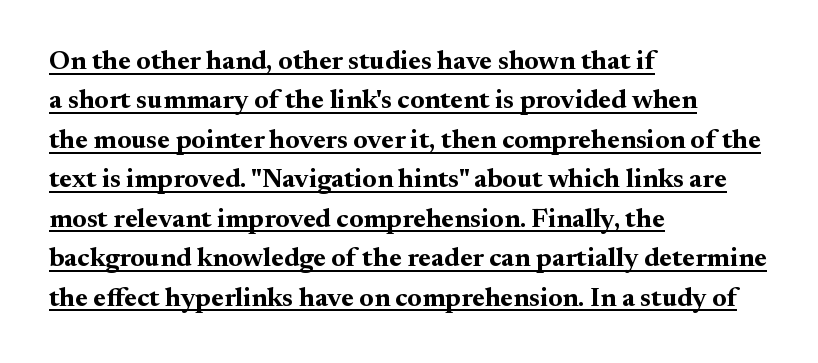
The font's upright variant was chosen for this text. Every row of glyphs begins at an identical x-position on the left. Summary of vertical rhythm: regular, with standard interline spacing. Every letter is thick-stroked: bold, no question. Here the glyphs are tracked normally, forming tight word shapes.
